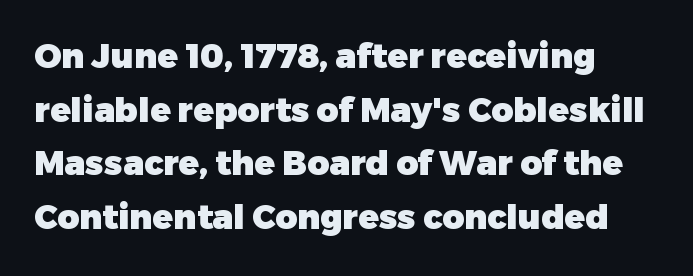
{"serif": "no", "italic": "no", "bold": "yes", "weight": "heavy", "width": "normal", "stroke_contrast": "low", "x_height": "medium", "monospaced": "no", "underline": "no", "align": "left", "line_spacing": "normal", "line_spacing_ratio": 1.58, "letter_spacing": "normal", "letter_spacing_em": 0.0, "glyph_px": 34}
